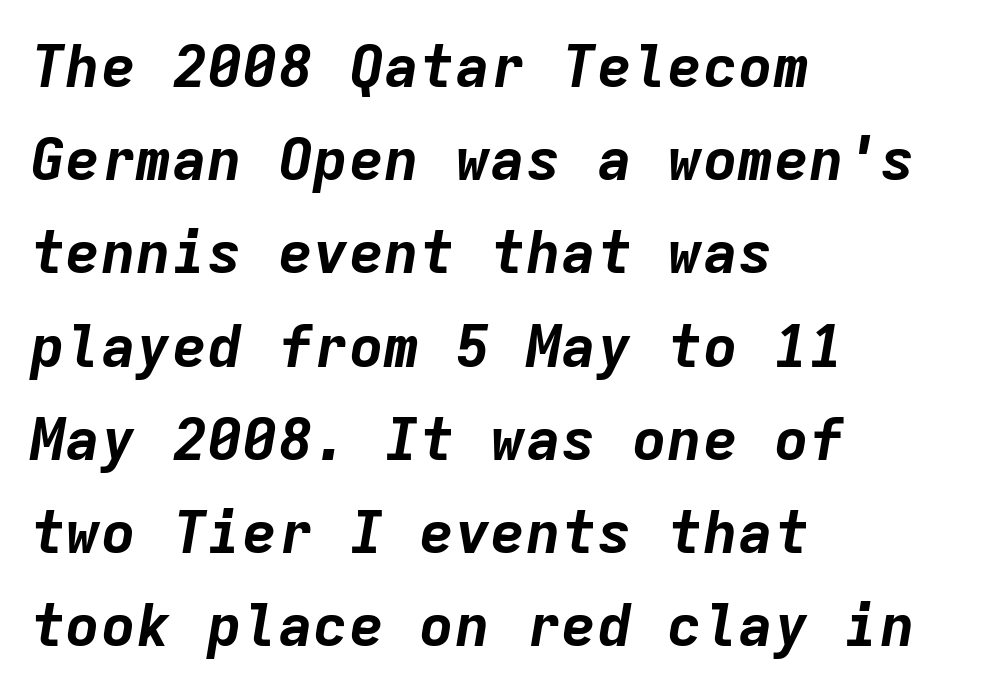
Q: Is the text bold? A: Yes.
Q: Is the text italic (slanted)? A: Yes, it leans right by about 9 degrees.
Q: Is the text underlined? A: No.
Q: How is the paragraph aligned? A: Left-aligned.
Q: Is the spacing between letters normal or unusually wide? A: Normal.
Q: Is the spacing between lines tight, normal or loose? A: Normal.
Q: Width (condensed, normal, or wide)? A: Normal.
Q: Stroke contrast? A: Low.
Q: x-height? A: Medium.
Q: Monospaced? A: Yes.
